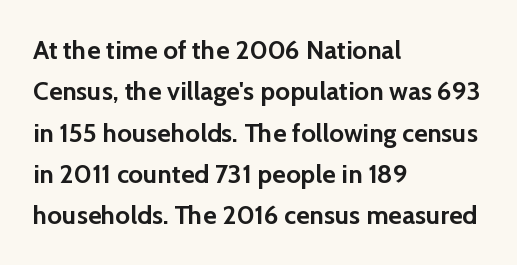
The image shows 26 px bold type, upright; set left-aligned, normal line spacing (1.59x), normal letter spacing, not underlined.
